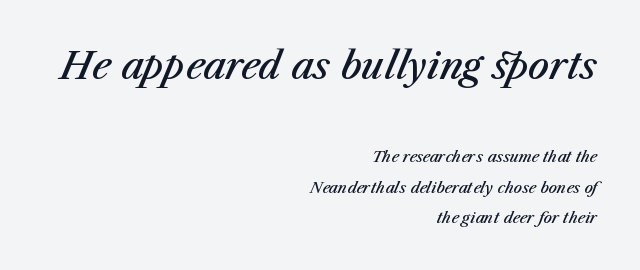
Q: Is the text bold? A: Semi-bold.
Q: Is the text italic (slanted)? A: Yes, it leans right by about 23 degrees.
Q: Is the text underlined? A: No.
Q: How is the paragraph aligned? A: Right-aligned.
Q: Is the spacing between letters normal or unusually wide? A: Normal.
Q: Is the spacing between lines tight, normal or loose? A: Loose.
Q: Which block of text is set in a larger size, the first (top) or the second (bottom)? A: The first (top) one.
Q: Width (condensed, normal, or wide)? A: Normal.
Q: Stroke contrast? A: Medium.
Q: x-height? A: Medium.
Q: Monospaced? A: No.
